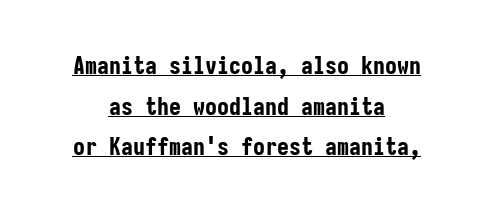
These lines stack symmetrically, like a column narrowing and widening about its center. Each new line begins a customary step beneath the previous one. No extra tracking has been applied to these lines. Caption: lettering with a line underneath. This is the regular roman posture of the typeface. Weight check: bold — yes, fully.
